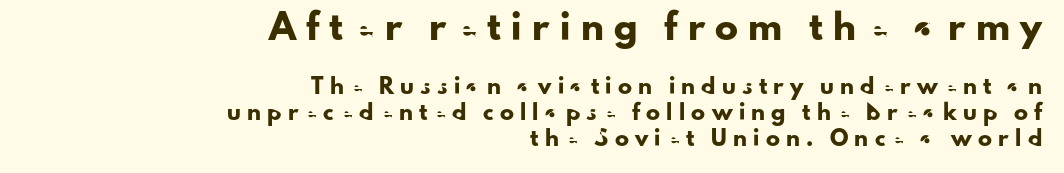
{"italic": "no", "underline": "no", "align": "right", "line_spacing_ratio": 1.86, "letter_spacing": "wide", "letter_spacing_em": 0.45, "larger_block": "first", "size_ratio": 1.64, "glyph_px": 23}
